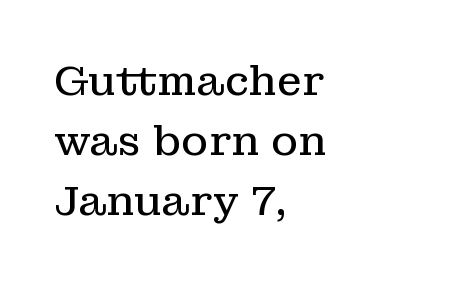
{"serif": "yes", "italic": "no", "bold": "no", "weight": "regular", "width": "normal", "stroke_contrast": "low", "x_height": "medium", "monospaced": "no", "underline": "no", "align": "left", "line_spacing": "normal", "line_spacing_ratio": 1.46, "letter_spacing": "normal", "letter_spacing_em": 0.0, "glyph_px": 41}
